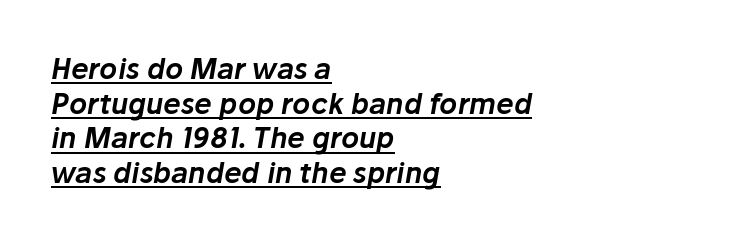
{"italic": "yes", "lean": "right", "slant_degrees": 10, "width": "normal", "stroke_contrast": "low", "x_height": "medium", "monospaced": "no", "underline": "yes", "align": "left", "line_spacing_ratio": 1.24, "letter_spacing": "normal", "letter_spacing_em": 0.0, "glyph_px": 28}
